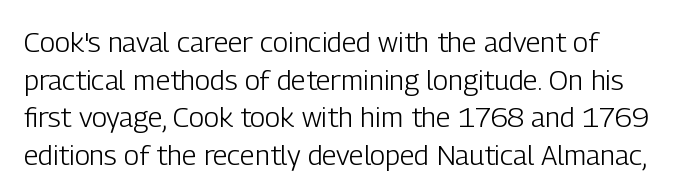
The image shows 28 px light, condensed sans-serif type, upright; set normal line spacing (1.34x), normal letter spacing, not underlined; low stroke contrast and a medium x-height.
